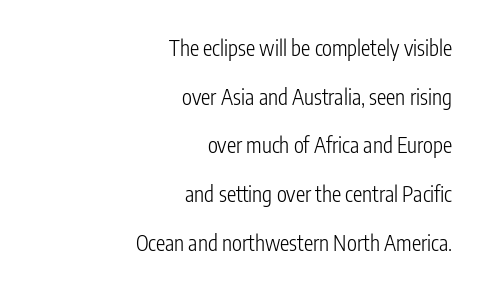
How are the letters spaced? Ordinarily, with no added tracking. Typeset ragged left — the right edge is the straight one. The lines are spread far apart with generous leading. The characters are drawn with everyday or finer stroke widths. Bare-footed words on every line. When letters stand straight like this, we call the style roman or upright.
